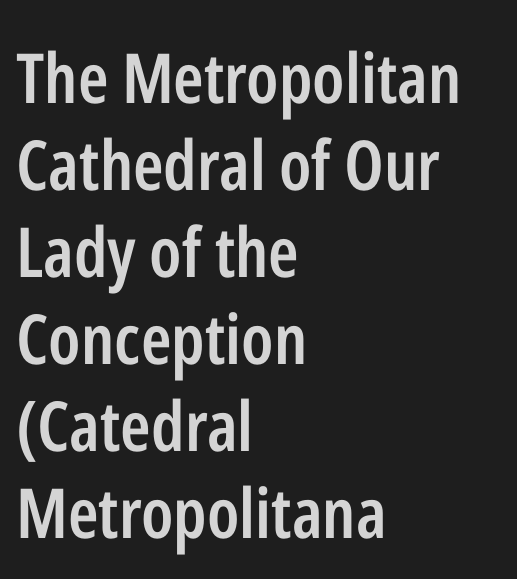
These lines are rendered in a variable-pitch font. Default kerning and tracking; the words read as compact shapes. Check where the strokes stop: nothing finishes them off — pure sans. The lines in this sample share a left origin and differ only in where they stop.
